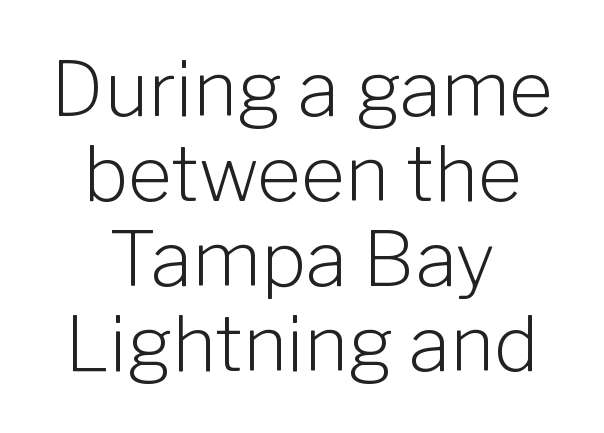
Stroke mass is kept to a normal reading level or below. Posture: vertical. Note: no serifs on the glyphs. There is no visible air inserted between adjacent glyphs.
